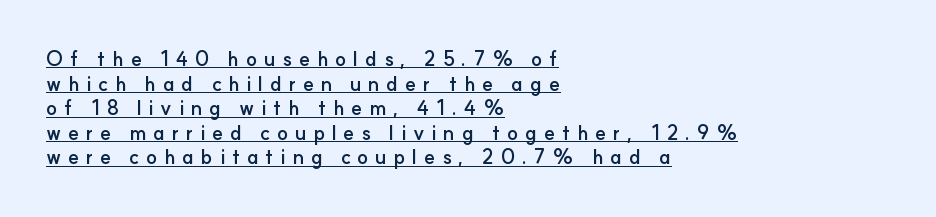
{"italic": "no", "bold": "yes", "underline": "yes", "align": "left", "line_spacing_ratio": 1.23, "letter_spacing": "wide", "letter_spacing_em": 0.34, "glyph_px": 20}
